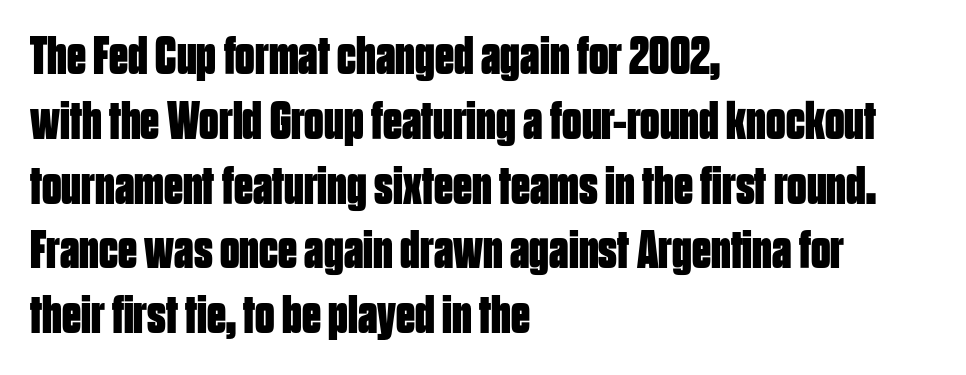
Plenty of ink on the page — the face is bold. If you drew a line through each stem, it would be perfectly vertical. The ragged edge is on the right, which tells us the setting is flush left. This sample uses a sans-serif face. The rendering uses natural spacing where letterforms have individual widths. The gaps between neighbouring characters are ordinary and unremarkable.
